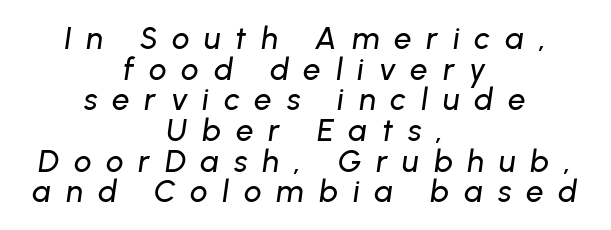
Q: Is the text italic (slanted)? A: Yes, it leans right by about 8 degrees.
Q: Is the text underlined? A: No.
Q: How is the paragraph aligned? A: Centered.
Q: Is the spacing between letters normal or unusually wide? A: Unusually wide.
Q: Is the spacing between lines tight, normal or loose? A: Tight.
Q: Width (condensed, normal, or wide)? A: Normal.
Q: Stroke contrast? A: Low.
Q: x-height? A: Medium.
Q: Monospaced? A: No.
